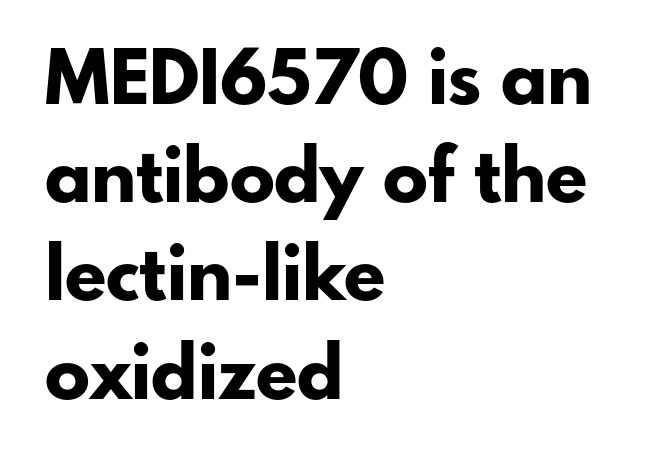
Stroke thickness is high; the sample reads as a true bold. Grotesque or geometric, the face here clearly has no serifs. The face used here is rendered with its standard letterfit. Each row of text sits above clean, open space.
